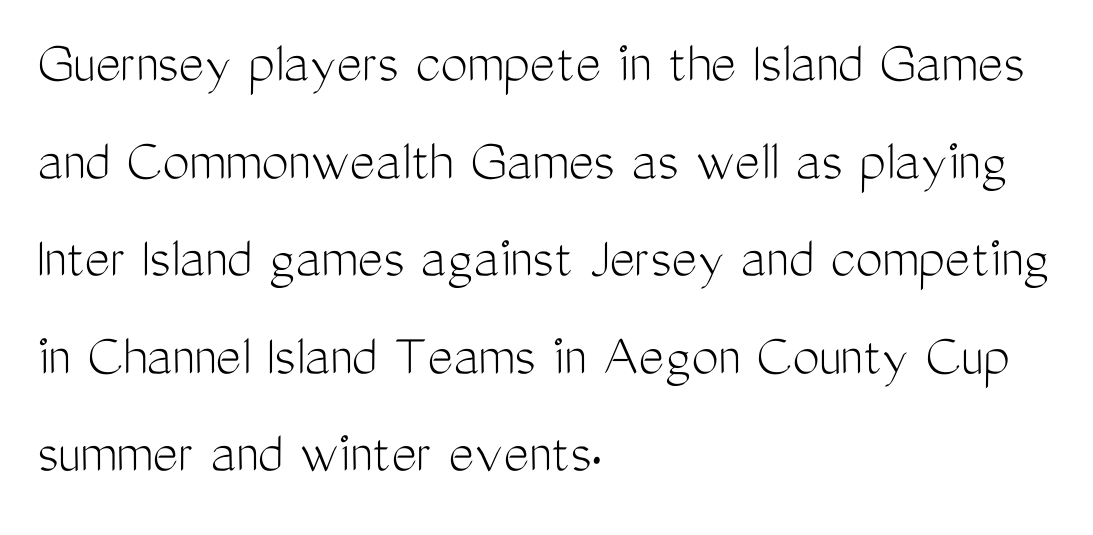
Q: Is the text bold? A: No.
Q: Is the text italic (slanted)? A: No, it is upright.
Q: Is the typeface a serif or a sans-serif typeface? A: Sans-serif.
Q: Is the text underlined? A: No.
Q: How is the paragraph aligned? A: Left-aligned.
Q: Is the spacing between letters normal or unusually wide? A: Normal.
Q: Is the spacing between lines tight, normal or loose? A: Normal.
Q: Width (condensed, normal, or wide)? A: Condensed.
Q: Stroke contrast? A: Medium.
Q: x-height? A: Medium.
Q: Monospaced? A: No.
